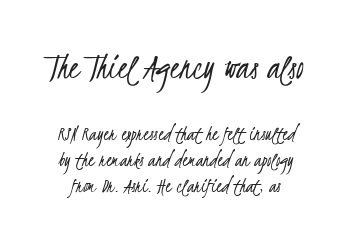
Q: Is the text bold? A: No.
Q: Is the typeface a serif or a sans-serif typeface? A: Sans-serif.
Q: Is the text underlined? A: No.
Q: Is the spacing between letters normal or unusually wide? A: Normal.
Q: Which block of text is set in a larger size, the first (top) or the second (bottom)? A: The first (top) one.
Q: Width (condensed, normal, or wide)? A: Condensed.
Q: Stroke contrast? A: Low.
Q: x-height? A: Small.
Q: Monospaced? A: No.
